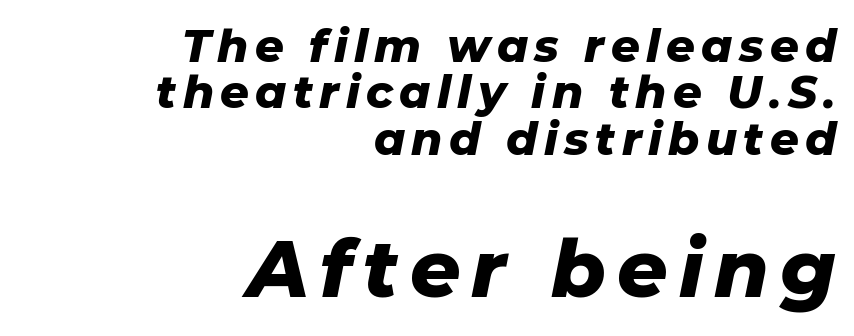
Q: Is the text bold? A: Yes.
Q: Is the text italic (slanted)? A: Yes, it leans right by about 11 degrees.
Q: Is the text underlined? A: No.
Q: How is the paragraph aligned? A: Right-aligned.
Q: Is the spacing between lines tight, normal or loose? A: Tight.
Q: Which block of text is set in a larger size, the first (top) or the second (bottom)? A: The second (bottom) one.
Q: Width (condensed, normal, or wide)? A: Normal.
Q: Stroke contrast? A: Low.
Q: x-height? A: Medium.
Q: Monospaced? A: No.
